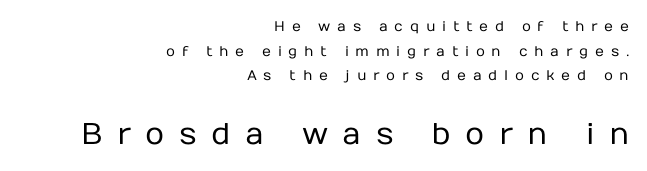
{"serif": "no", "italic": "no", "bold": "no", "weight": "regular", "width": "normal", "stroke_contrast": "low", "x_height": "medium", "monospaced": "no", "underline": "no", "align": "right", "line_spacing_ratio": 1.76, "letter_spacing": "wide", "letter_spacing_em": 0.48, "larger_block": "second", "size_ratio": 2.14, "glyph_px": 30}
